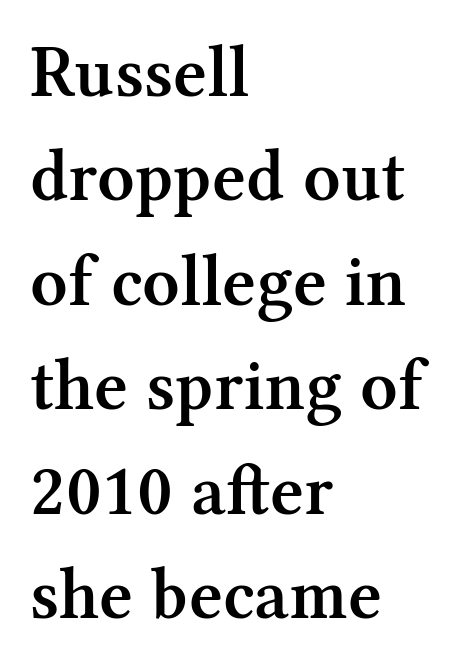
{"serif": "yes", "italic": "no", "bold": "semi", "weight": "semibold", "width": "normal", "stroke_contrast": "medium", "x_height": "medium", "monospaced": "no", "underline": "no", "align": "left", "line_spacing": "normal", "line_spacing_ratio": 1.43, "letter_spacing": "normal", "letter_spacing_em": 0.0, "glyph_px": 73}
